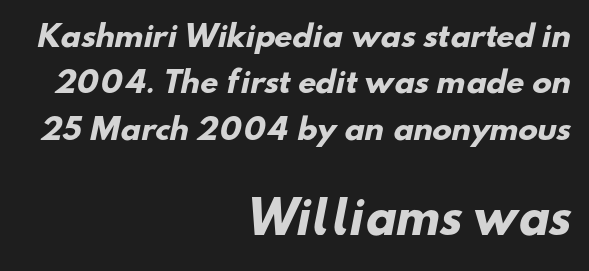
The image shows 44 px heavy sans-serif type; set right-aligned, normal line spacing (1.6x), normal letter spacing, not underlined; the second (bottom) block is 1.52x larger; low stroke contrast and a small x-height.
